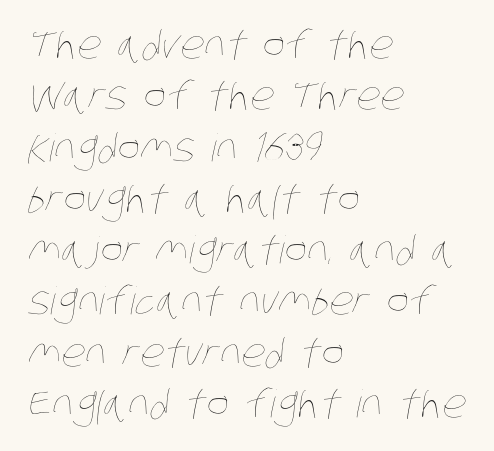
The image shows 38 px thin, condensed type; set left-aligned, normal line spacing (1.35x), normal letter spacing, not underlined; low stroke contrast and a large x-height.
